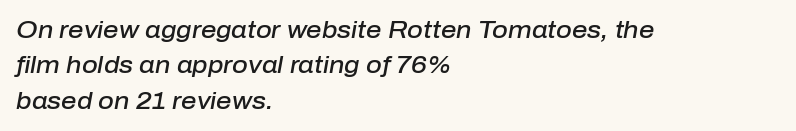
Successive baselines arrive at the customary interval. The font's italic variant was chosen for this text. Glance below the letters and you will spot only blank space. One-word summary of the alignment: left. As a designer I'd log this as weight 600, semibold. The line texture is even and compact thanks to regular tracking.
